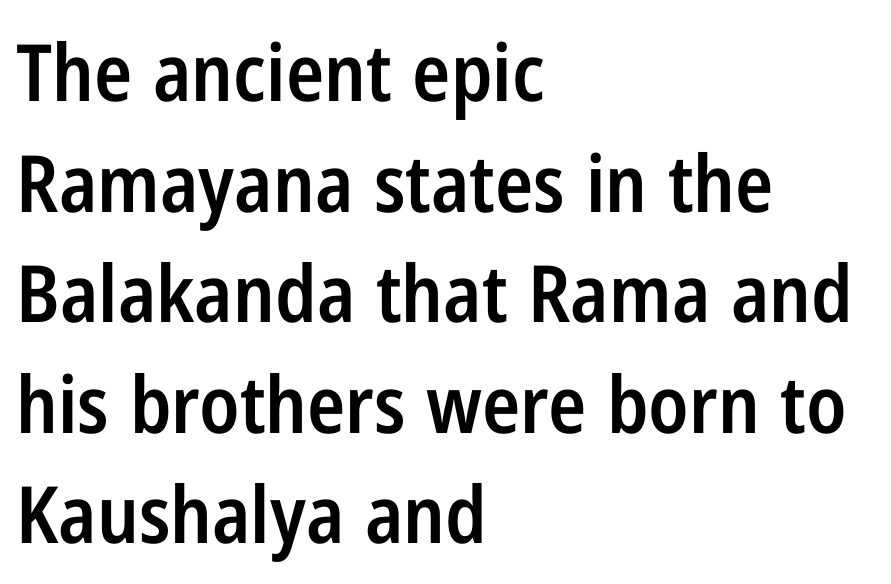
Q: Is the text bold? A: Semi-bold.
Q: Is the text italic (slanted)? A: No, it is upright.
Q: Is the typeface a serif or a sans-serif typeface? A: Sans-serif.
Q: Is the text underlined? A: No.
Q: How is the paragraph aligned? A: Left-aligned.
Q: Is the spacing between letters normal or unusually wide? A: Normal.
Q: Is the spacing between lines tight, normal or loose? A: Normal.
Q: Width (condensed, normal, or wide)? A: Condensed.
Q: Stroke contrast? A: Low.
Q: x-height? A: Medium.
Q: Monospaced? A: No.
